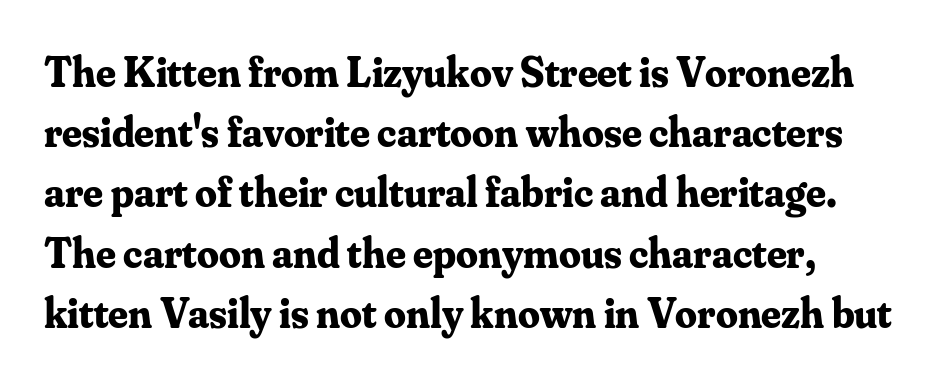
{"serif": "yes", "italic": "no", "bold": "yes", "weight": "bold", "width": "normal", "stroke_contrast": "medium", "x_height": "small", "monospaced": "no", "underline": "no", "line_spacing": "normal", "line_spacing_ratio": 1.4, "letter_spacing": "normal", "letter_spacing_em": 0.0, "glyph_px": 43}
